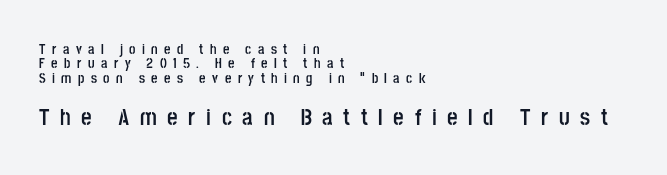
Q: Is the text bold? A: Yes.
Q: Is the text italic (slanted)? A: No, it is upright.
Q: Is the text underlined? A: No.
Q: How is the paragraph aligned? A: Left-aligned.
Q: Is the spacing between letters normal or unusually wide? A: Unusually wide.
Q: Is the spacing between lines tight, normal or loose? A: Tight.
Q: Which block of text is set in a larger size, the first (top) or the second (bottom)? A: The second (bottom) one.
